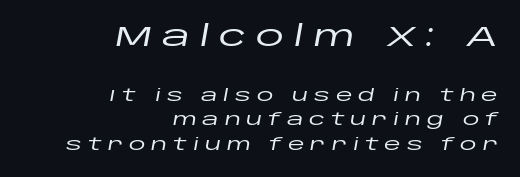
Q: Is the text italic (slanted)? A: Yes, it leans right by about 10 degrees.
Q: Is the text underlined? A: No.
Q: How is the paragraph aligned? A: Right-aligned.
Q: Is the spacing between letters normal or unusually wide? A: Unusually wide.
Q: Is the spacing between lines tight, normal or loose? A: Normal.
Q: Which block of text is set in a larger size, the first (top) or the second (bottom)? A: The first (top) one.
Q: Width (condensed, normal, or wide)? A: Wide.
Q: Stroke contrast? A: Low.
Q: x-height? A: Large.
Q: Monospaced? A: No.
